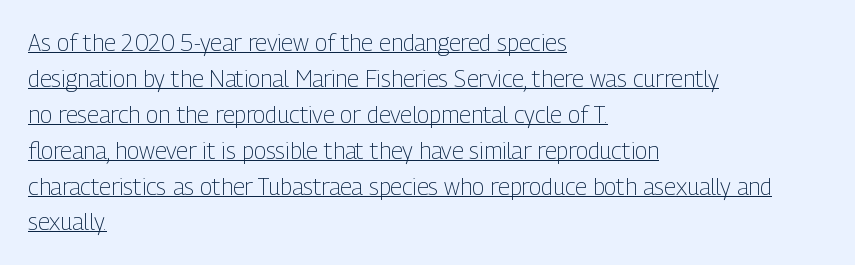
{"italic": "no", "bold": "no", "underline": "yes", "align": "left", "line_spacing": "normal", "line_spacing_ratio": 1.56, "letter_spacing": "normal", "letter_spacing_em": 0.0, "glyph_px": 23}
